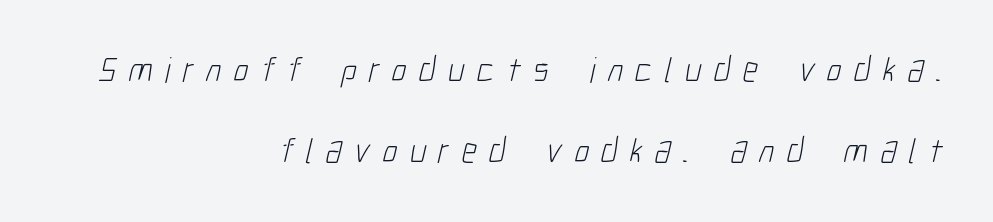
{"serif": "no", "bold": "no", "weight": "light", "width": "condensed", "stroke_contrast": "low", "x_height": "medium", "monospaced": "no", "underline": "no", "align": "right", "line_spacing": "loose", "line_spacing_ratio": 2.25, "letter_spacing": "wide", "letter_spacing_em": 0.34, "glyph_px": 36}
